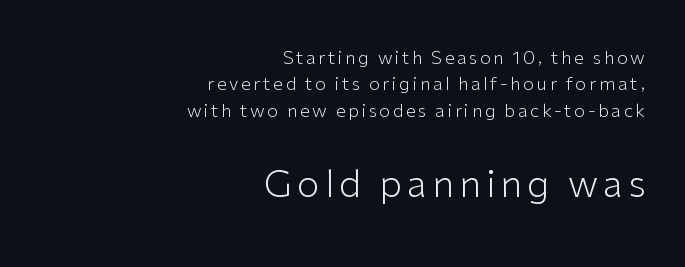
Q: Is the text bold? A: No.
Q: Is the text italic (slanted)? A: No, it is upright.
Q: Is the typeface a serif or a sans-serif typeface? A: Sans-serif.
Q: Is the text underlined? A: No.
Q: How is the paragraph aligned? A: Right-aligned.
Q: Is the spacing between lines tight, normal or loose? A: Normal.
Q: Which block of text is set in a larger size, the first (top) or the second (bottom)? A: The second (bottom) one.
Q: Width (condensed, normal, or wide)? A: Normal.
Q: Stroke contrast? A: Low.
Q: x-height? A: Medium.
Q: Monospaced? A: No.
